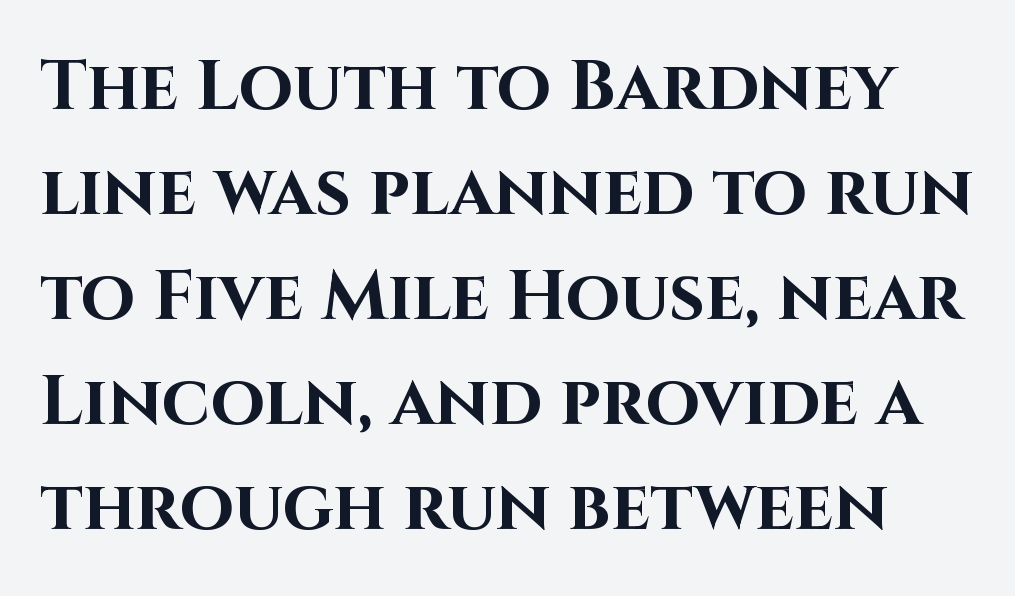
Q: Is the text bold? A: Yes.
Q: Is the text italic (slanted)? A: No, it is upright.
Q: Is the typeface a serif or a sans-serif typeface? A: Sans-serif.
Q: Is the text underlined? A: No.
Q: Is the spacing between letters normal or unusually wide? A: Normal.
Q: Is the spacing between lines tight, normal or loose? A: Normal.
Q: Width (condensed, normal, or wide)? A: Normal.
Q: Stroke contrast? A: High.
Q: x-height? A: Large.
Q: Monospaced? A: No.
